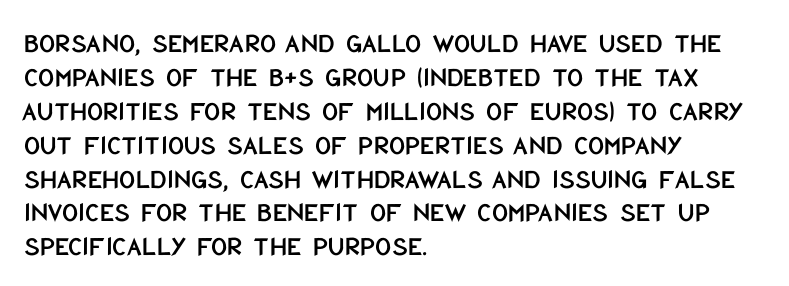
Font category for this specimen: sans-serif. Beneath every word, the page is bare. The rag falls on the right side of this text block. The rendering uses natural spacing where letterforms have individual widths. The type is set solid horizontally, with unmodified tracking. Ordinary non-slanted type is in use.
